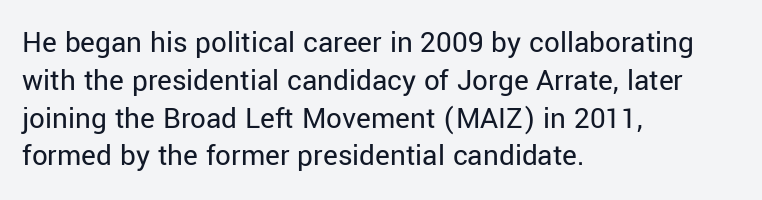
{"serif": "no", "italic": "no", "bold": "no", "weight": "regular", "width": "normal", "stroke_contrast": "low", "x_height": "medium", "monospaced": "no", "underline": "no", "align": "left", "line_spacing_ratio": 1.22, "letter_spacing": "normal", "letter_spacing_em": 0.0, "glyph_px": 31}
